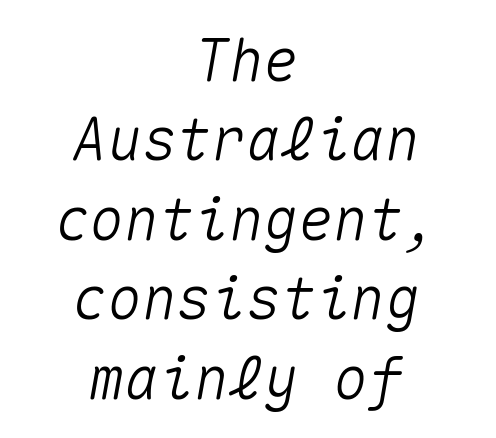
The image shows 58 px text type, italic (leaning right), monospaced; set centered, normal line spacing (1.37x), normal letter spacing, not underlined; medium stroke contrast and a medium x-height.
